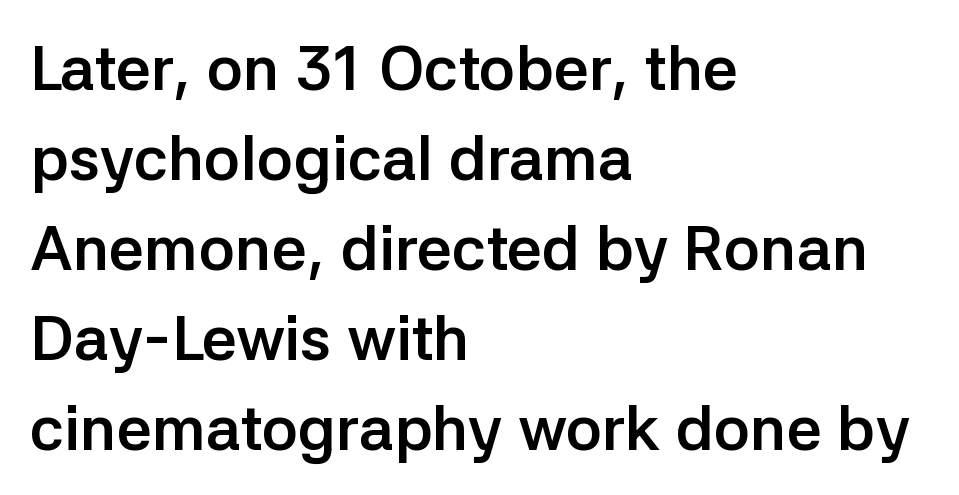
Q: Is the text bold? A: Yes.
Q: Is the text italic (slanted)? A: No, it is upright.
Q: Is the typeface a serif or a sans-serif typeface? A: Sans-serif.
Q: Is the text underlined? A: No.
Q: How is the paragraph aligned? A: Left-aligned.
Q: Is the spacing between letters normal or unusually wide? A: Normal.
Q: Is the spacing between lines tight, normal or loose? A: Normal.
Q: Width (condensed, normal, or wide)? A: Normal.
Q: Stroke contrast? A: Low.
Q: x-height? A: Medium.
Q: Monospaced? A: No.
